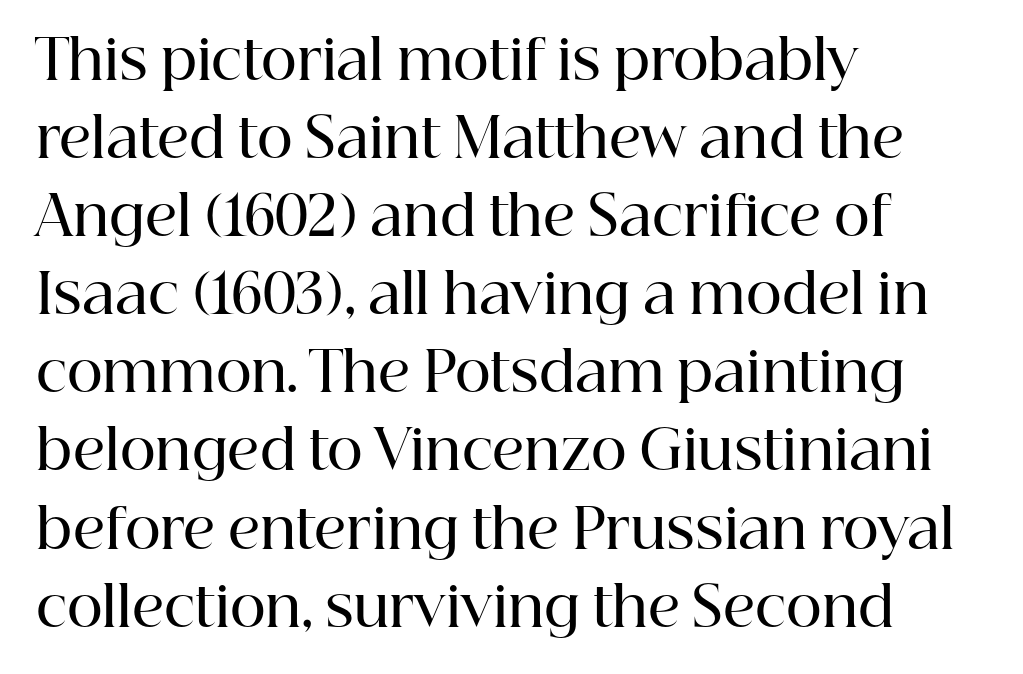
Is the type bold? Partly — it's a semibold, heavier than regular but not fully bold. Layout note: lines flush left. Baseline-to-baseline distance is the conventional proportion of letter height. The face used here is proportionally spaced, like ordinary book or web type. Every character sits straight up, as roman type does.
